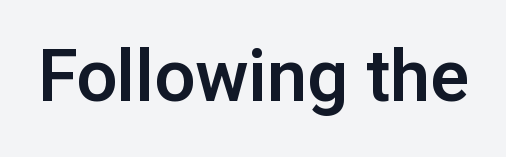
The image shows 72 px sans-serif type, upright; set normal letter spacing, not underlined; low stroke contrast and a medium x-height.
